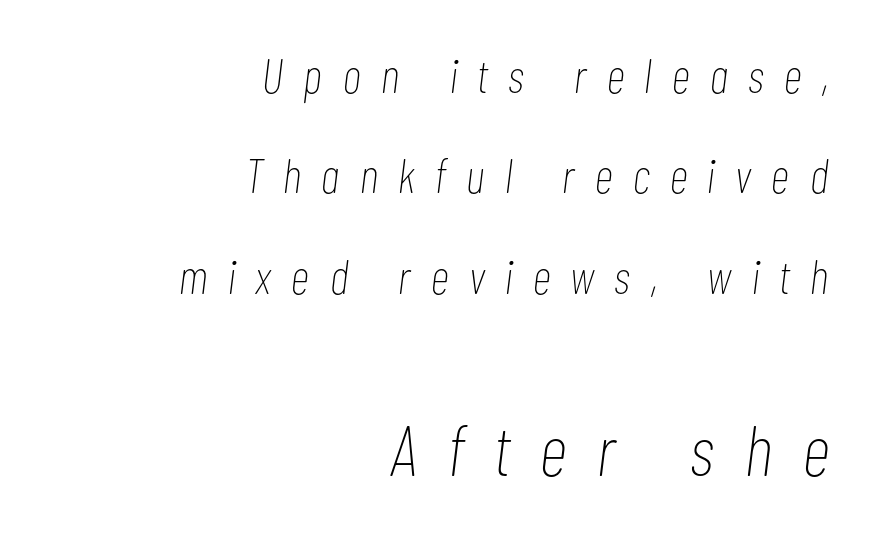
The image shows 72 px thin, condensed type, italic (leaning right); set right-aligned, loose line spacing (2.09x), unusually wide letter spacing (+0.43 em), not underlined; the second (bottom) block is 1.5x larger; low stroke contrast and a medium x-height.
